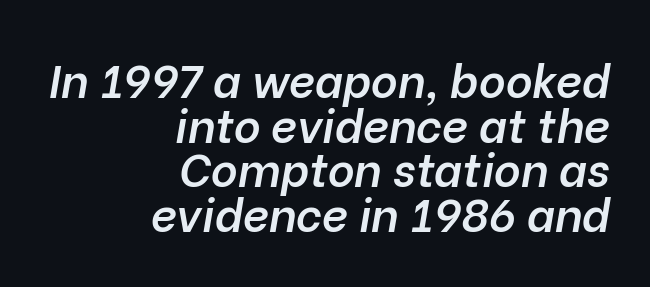
The image shows 46 px semibold type, italic (leaning right); set right-aligned, tight line spacing (0.97x), normal letter spacing, not underlined; low stroke contrast and a medium x-height.
